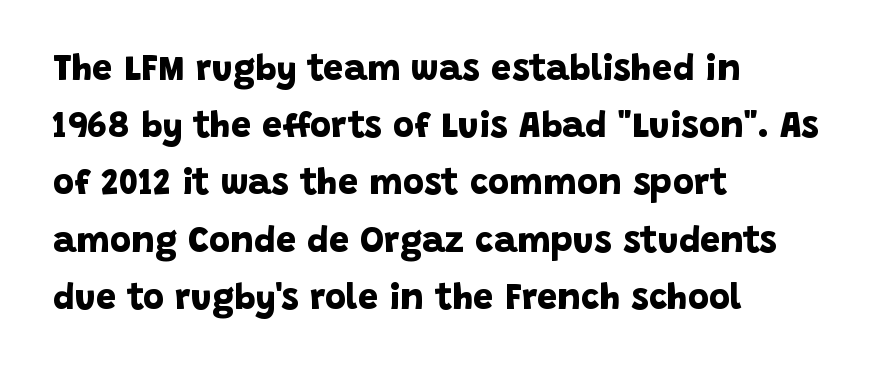
Q: Is the text bold? A: Yes.
Q: Is the typeface a serif or a sans-serif typeface? A: Sans-serif.
Q: Is the text underlined? A: No.
Q: How is the paragraph aligned? A: Left-aligned.
Q: Is the spacing between letters normal or unusually wide? A: Normal.
Q: Is the spacing between lines tight, normal or loose? A: Normal.
Q: Width (condensed, normal, or wide)? A: Normal.
Q: Stroke contrast? A: Low.
Q: x-height? A: Large.
Q: Monospaced? A: No.
